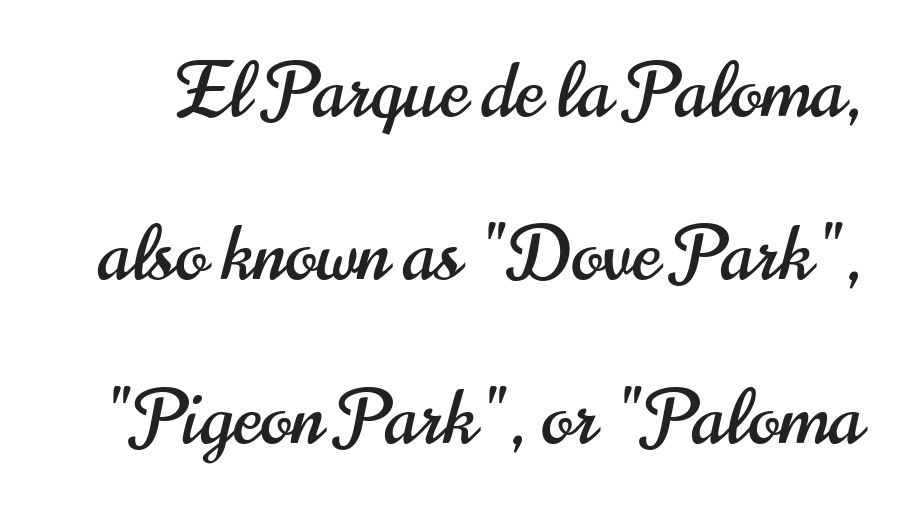
{"serif": "no", "width": "condensed", "stroke_contrast": "high", "x_height": "small", "monospaced": "no", "underline": "no", "line_spacing": "loose", "line_spacing_ratio": 2.18, "letter_spacing": "normal", "letter_spacing_em": 0.0, "glyph_px": 75}
